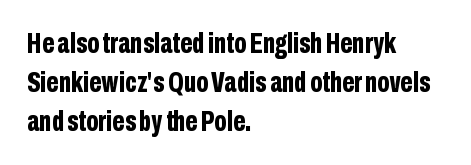
Q: Is the text bold? A: Yes.
Q: Is the text italic (slanted)? A: No, it is upright.
Q: Is the typeface a serif or a sans-serif typeface? A: Sans-serif.
Q: Is the text underlined? A: No.
Q: How is the paragraph aligned? A: Left-aligned.
Q: Is the spacing between letters normal or unusually wide? A: Normal.
Q: Is the spacing between lines tight, normal or loose? A: Normal.
Q: Width (condensed, normal, or wide)? A: Condensed.
Q: Stroke contrast? A: Low.
Q: x-height? A: Medium.
Q: Monospaced? A: No.
